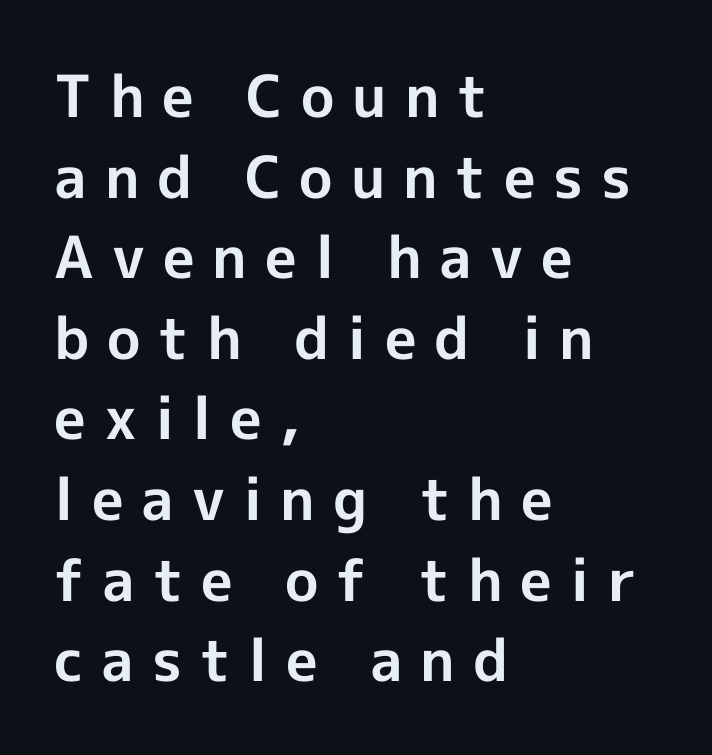
The letters advance in unequal steps, a hallmark of proportional type. The designer went with a sans here, leaving each stem footless. Posture: vertical. Compared with an ordinary text face, these strokes are far heavier — a full bold. Successive baselines arrive at the customary interval. Line starts are locked; line ends wander.
